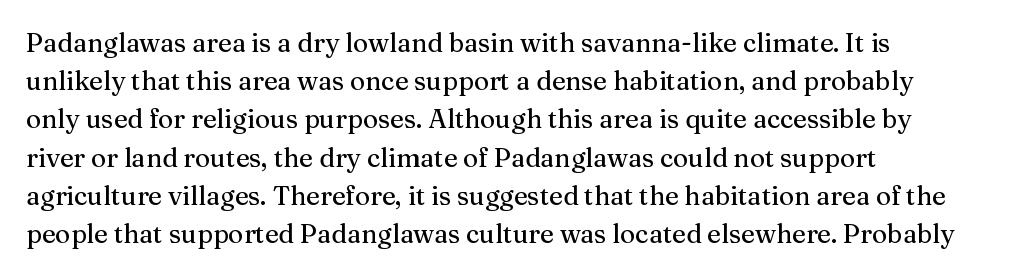
Glance below the letters and you will spot only blank space. Interline gaps are of average width in this sample. The type sits square on the baseline with zero lean. The text block is weighted toward the left margin, trailing off unevenly rightward. These lines keep a tight, regular rhythm from letter to letter.
